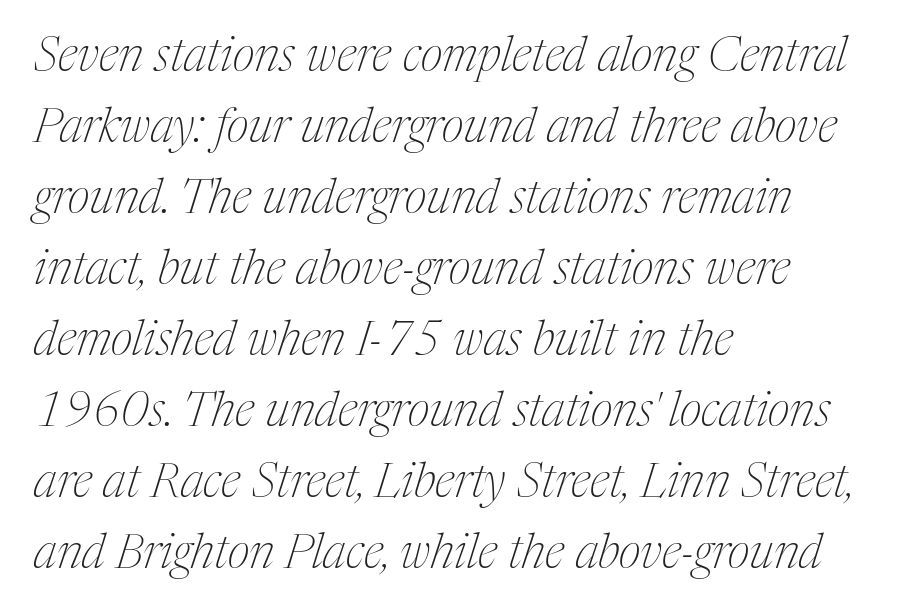
{"serif": "yes", "italic": "yes", "lean": "right", "slant_degrees": 17, "bold": "no", "weight": "thin", "width": "condensed", "stroke_contrast": "medium", "x_height": "medium", "monospaced": "no", "underline": "no", "align": "left", "line_spacing": "normal", "line_spacing_ratio": 1.48, "letter_spacing": "normal", "letter_spacing_em": 0.0, "glyph_px": 48}
